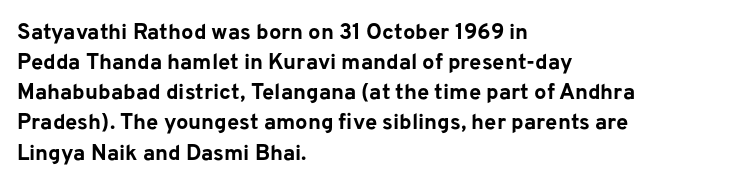
The image shows 22 px bold type, upright; set left-aligned, normal line spacing (1.37x), normal letter spacing, not underlined.
